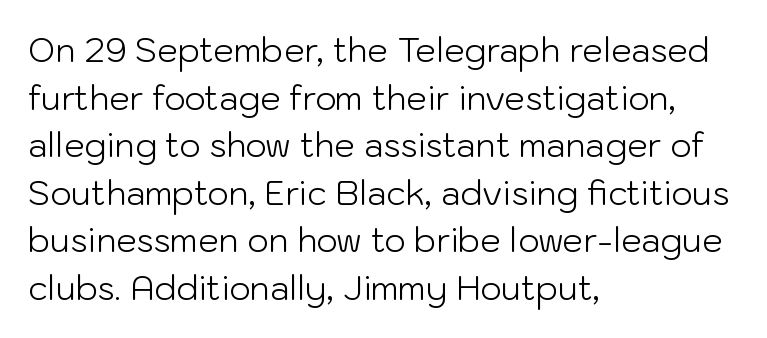
The image shows 33 px light sans-serif type, upright; set left-aligned, normal line spacing (1.44x), normal letter spacing, not underlined; low stroke contrast and a medium x-height.
